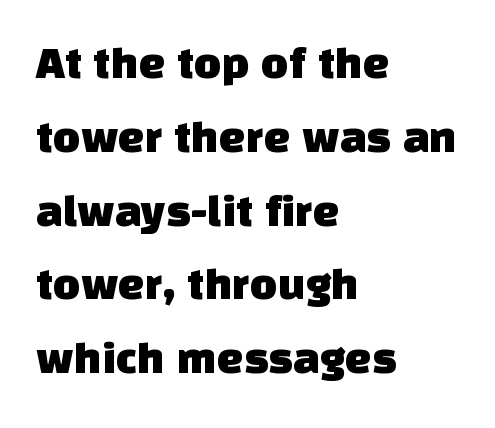
Q: Is the typeface a serif or a sans-serif typeface? A: Sans-serif.
Q: Is the text underlined? A: No.
Q: How is the paragraph aligned? A: Left-aligned.
Q: Is the spacing between letters normal or unusually wide? A: Normal.
Q: Is the spacing between lines tight, normal or loose? A: Normal.
Q: Width (condensed, normal, or wide)? A: Normal.
Q: Stroke contrast? A: Low.
Q: x-height? A: Large.
Q: Monospaced? A: No.
